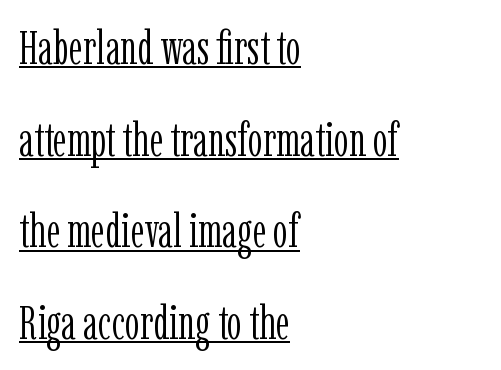
{"serif": "yes", "italic": "no", "bold": "no", "weight": "light", "width": "condensed", "stroke_contrast": "low", "x_height": "medium", "monospaced": "no", "underline": "yes", "align": "left", "line_spacing": "loose", "line_spacing_ratio": 1.95, "letter_spacing": "normal", "letter_spacing_em": 0.0, "glyph_px": 47}
